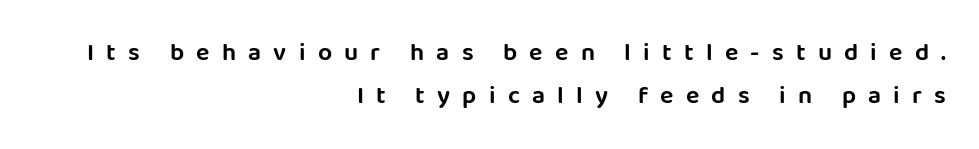
The image shows 25 px text type, upright; set right-aligned, line spacing 1.71x, unusually wide letter spacing (+0.49 em), not underlined.
